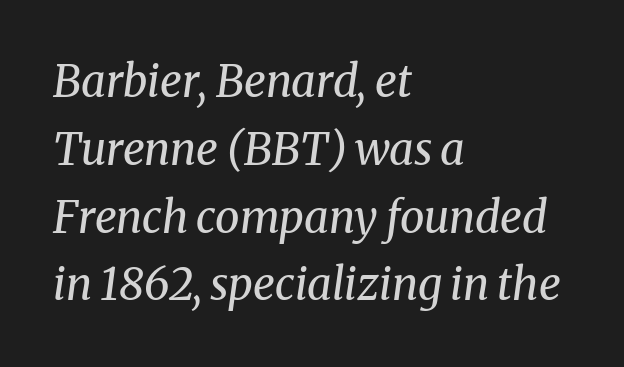
Q: Is the text bold? A: No.
Q: Is the text italic (slanted)? A: Yes, it leans right by about 8 degrees.
Q: Is the typeface a serif or a sans-serif typeface? A: Serif.
Q: Is the text underlined? A: No.
Q: How is the paragraph aligned? A: Left-aligned.
Q: Is the spacing between letters normal or unusually wide? A: Normal.
Q: Is the spacing between lines tight, normal or loose? A: Normal.
Q: Width (condensed, normal, or wide)? A: Normal.
Q: Stroke contrast? A: Medium.
Q: x-height? A: Medium.
Q: Monospaced? A: No.
